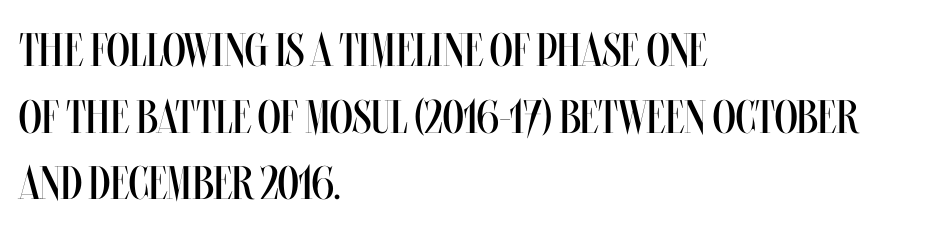
Successive baselines arrive at the customary interval. These lines are rendered in a variable-pitch font. A clean baseline with only descenders dipping below it. Observe the ordinary spacing: letters are neighbours, not strangers.
